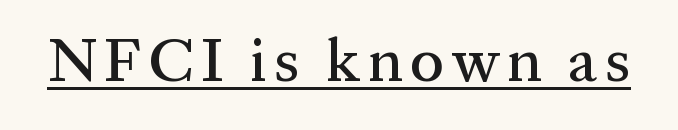
{"serif": "yes", "italic": "no", "width": "normal", "stroke_contrast": "medium", "x_height": "medium", "monospaced": "no", "underline": "yes", "glyph_px": 61}
